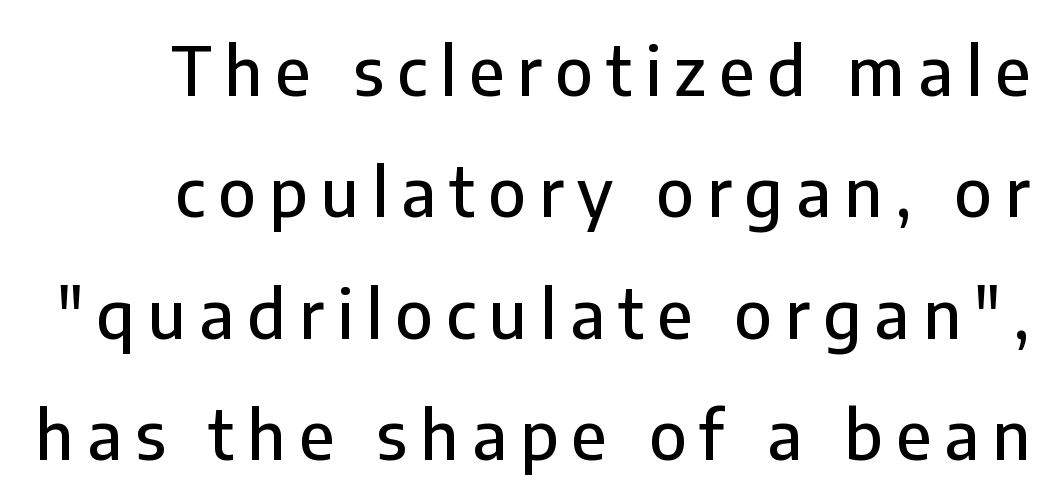
Q: Is the text italic (slanted)? A: No, it is upright.
Q: Is the typeface a serif or a sans-serif typeface? A: Sans-serif.
Q: Is the text underlined? A: No.
Q: Is the spacing between letters normal or unusually wide? A: Unusually wide.
Q: Width (condensed, normal, or wide)? A: Normal.
Q: Stroke contrast? A: Low.
Q: x-height? A: Medium.
Q: Monospaced? A: No.
